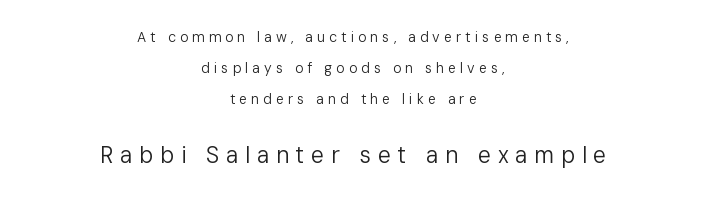
These lines stack symmetrically, like a column narrowing and widening about its center. Vertically, the passage feels expansive, rows floating well apart. The zone under the glyphs is completely vacant. Honestly, the letter spacing is so wide it's the main thing you notice. Do the letters lean? They stand straight. No heavy texture on the line: the type isn't bold.
